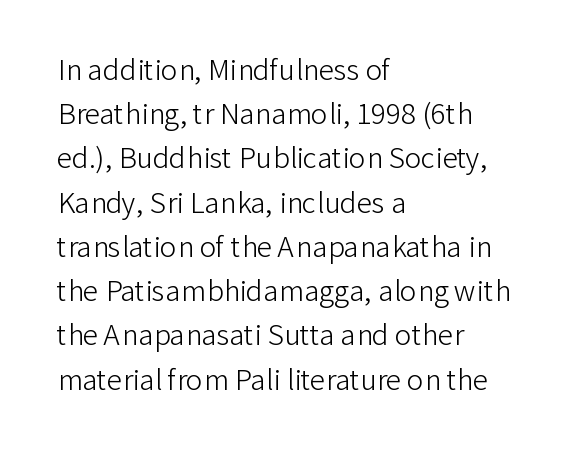
You can tell from the bare stems that sans-serif type was used. Ascenders rise straight up at ninety degrees. Underline: absent. Compared with typical body copy, the letter spacing here is the same. Vertical stems look standard width or narrower in stroke.
